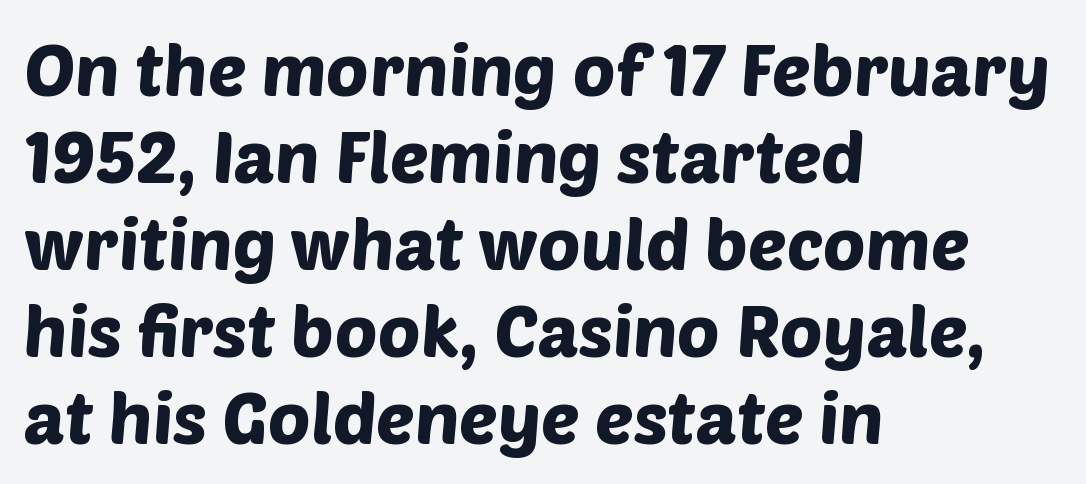
Q: Is the typeface a serif or a sans-serif typeface? A: Sans-serif.
Q: Is the text underlined? A: No.
Q: How is the paragraph aligned? A: Left-aligned.
Q: Is the spacing between letters normal or unusually wide? A: Normal.
Q: Width (condensed, normal, or wide)? A: Normal.
Q: Stroke contrast? A: Low.
Q: x-height? A: Large.
Q: Monospaced? A: No.
